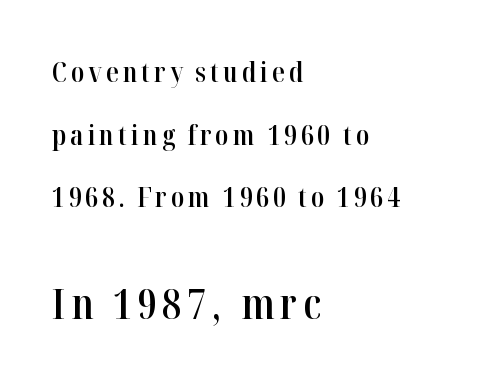
A roman cut, with each character standing at attention. Leading is clearly above the norm, producing a sparse column. Character size in the trailing block exceeds that of the leading block. The space directly below the letters is spotless. Note: serifs present on the glyphs.
